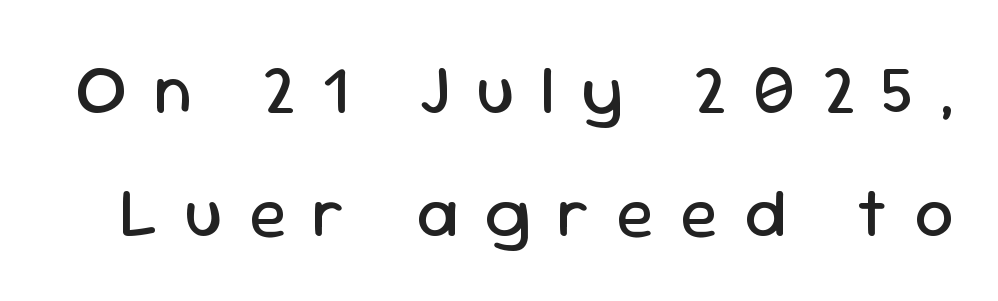
Q: Is the text bold? A: No.
Q: Is the text italic (slanted)? A: No, it is upright.
Q: Is the typeface a serif or a sans-serif typeface? A: Sans-serif.
Q: Is the text underlined? A: No.
Q: Is the spacing between letters normal or unusually wide? A: Unusually wide.
Q: Width (condensed, normal, or wide)? A: Normal.
Q: Stroke contrast? A: Low.
Q: x-height? A: Medium.
Q: Monospaced? A: No.
